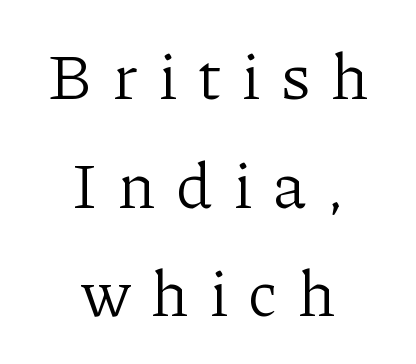
Q: Is the text bold? A: No.
Q: Is the text italic (slanted)? A: No, it is upright.
Q: Is the typeface a serif or a sans-serif typeface? A: Serif.
Q: Is the text underlined? A: No.
Q: How is the paragraph aligned? A: Centered.
Q: Is the spacing between letters normal or unusually wide? A: Unusually wide.
Q: Is the spacing between lines tight, normal or loose? A: Normal.
Q: Width (condensed, normal, or wide)? A: Normal.
Q: Stroke contrast? A: Low.
Q: x-height? A: Medium.
Q: Monospaced? A: No.
